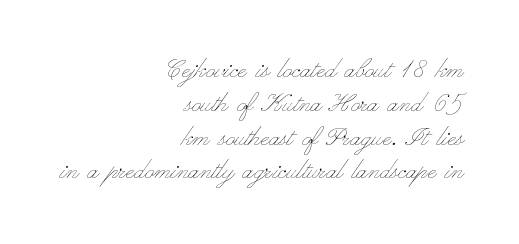
{"bold": "no", "weight": "thin", "width": "wide", "stroke_contrast": "low", "x_height": "small", "monospaced": "no", "underline": "no", "align": "right", "line_spacing": "tight", "line_spacing_ratio": 1.09, "letter_spacing": "normal", "letter_spacing_em": 0.0, "glyph_px": 31}
